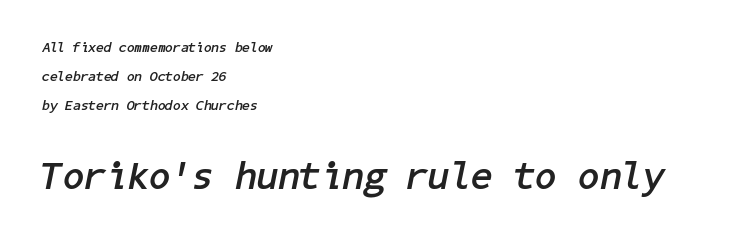
{"italic": "yes", "lean": "right", "slant_degrees": 11, "bold": "yes", "weight": "semibold", "width": "normal", "stroke_contrast": "low", "x_height": "medium", "underline": "no", "align": "left", "line_spacing": "loose", "line_spacing_ratio": 2.08, "letter_spacing": "normal", "letter_spacing_em": 0.0, "larger_block": "second", "size_ratio": 2.79, "glyph_px": 39}
